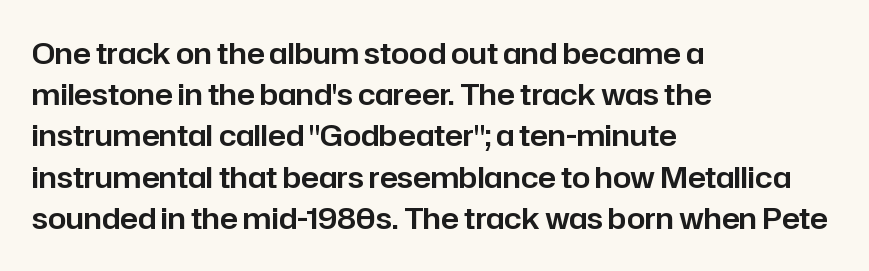
In terms of letterspacing, this is plain default setting. Each line starts at the same left margin while the right side varies. Nope, no serifs anywhere on these letters. The block of text has a typical density, with ordinary space between rows.
